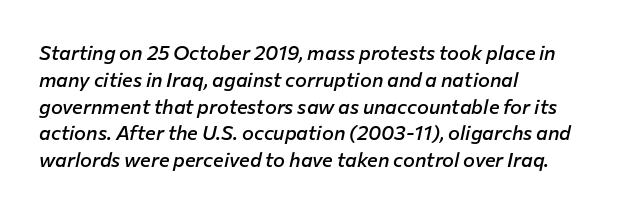
The image shows 20 px text type, italic (leaning right); set left-aligned, normal line spacing (1.34x), normal letter spacing, not underlined.
